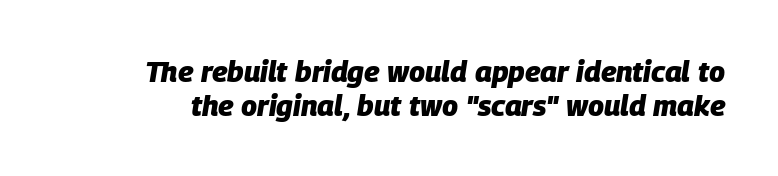
In terms of posture, this sample is oblique. The passage shown is typed in a proportional face where columns would drift. Honestly, there is no underline to notice here at all. Set as a true bold cut, around the 700 mark. These lines keep a tight, regular rhythm from letter to letter.
